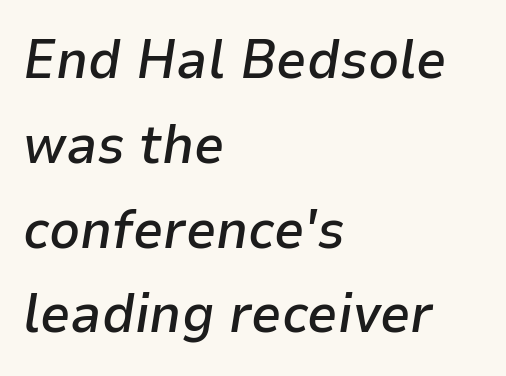
The image shows 54 px semibold type, italic (leaning right); set left-aligned, normal line spacing (1.57x), normal letter spacing, not underlined; low stroke contrast and a medium x-height.
